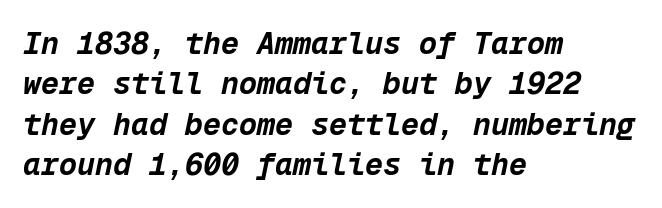
Q: Is the text bold? A: Yes.
Q: Is the text italic (slanted)? A: Yes, it leans right by about 12 degrees.
Q: Is the text underlined? A: No.
Q: How is the paragraph aligned? A: Left-aligned.
Q: Is the spacing between letters normal or unusually wide? A: Normal.
Q: Is the spacing between lines tight, normal or loose? A: Normal.
Q: Width (condensed, normal, or wide)? A: Normal.
Q: Stroke contrast? A: Low.
Q: x-height? A: Medium.
Q: Monospaced? A: Yes.
